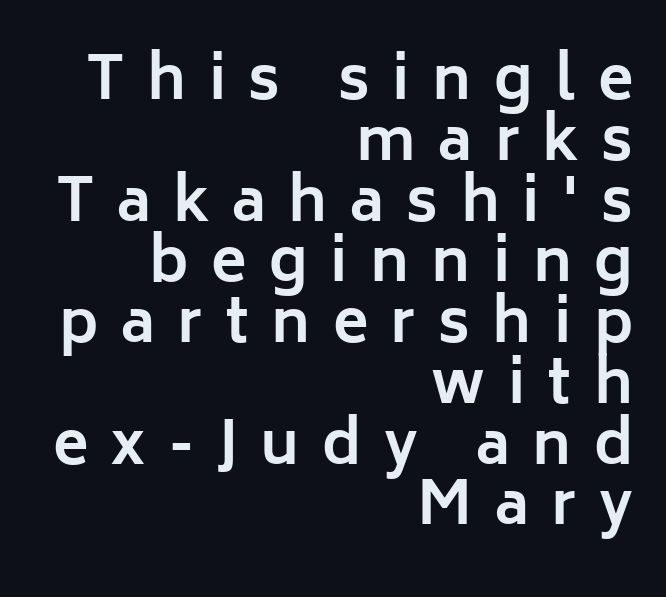
Q: Is the text bold? A: Yes.
Q: Is the text italic (slanted)? A: No, it is upright.
Q: Is the typeface a serif or a sans-serif typeface? A: Sans-serif.
Q: Is the text underlined? A: No.
Q: How is the paragraph aligned? A: Right-aligned.
Q: Is the spacing between letters normal or unusually wide? A: Unusually wide.
Q: Is the spacing between lines tight, normal or loose? A: Tight.
Q: Width (condensed, normal, or wide)? A: Normal.
Q: Stroke contrast? A: Low.
Q: x-height? A: Medium.
Q: Monospaced? A: No.
